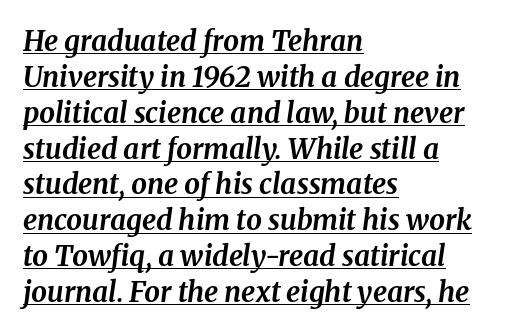
Q: Is the text bold? A: Yes.
Q: Is the text italic (slanted)? A: Yes, it leans right by about 8 degrees.
Q: Is the typeface a serif or a sans-serif typeface? A: Serif.
Q: Is the text underlined? A: Yes.
Q: How is the paragraph aligned? A: Left-aligned.
Q: Is the spacing between letters normal or unusually wide? A: Normal.
Q: Is the spacing between lines tight, normal or loose? A: Normal.
Q: Width (condensed, normal, or wide)? A: Normal.
Q: Stroke contrast? A: Medium.
Q: x-height? A: Medium.
Q: Monospaced? A: No.
